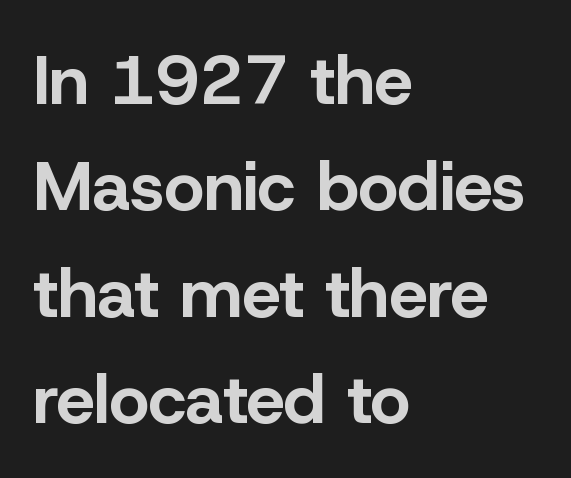
{"serif": "no", "italic": "no", "bold": "yes", "weight": "bold", "width": "normal", "stroke_contrast": "low", "x_height": "medium", "monospaced": "no", "underline": "no", "align": "left", "line_spacing": "normal", "line_spacing_ratio": 1.54, "letter_spacing": "normal", "letter_spacing_em": 0.0, "glyph_px": 69}
